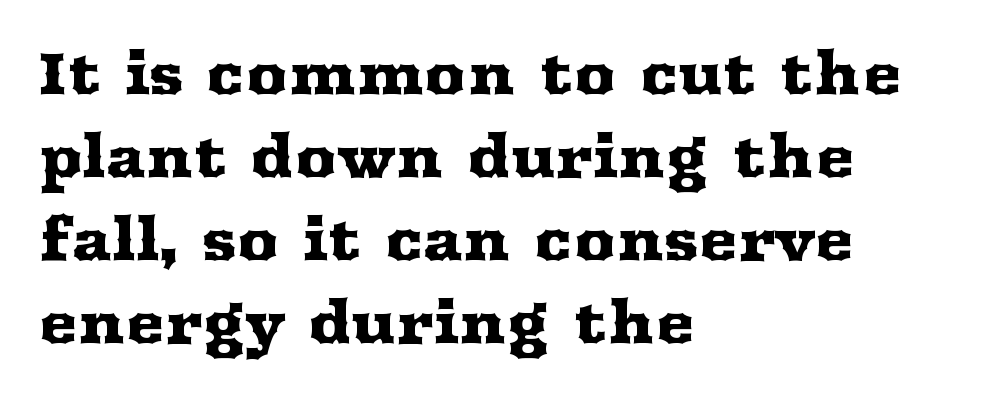
The image shows 58 px wide serif type, upright; set left-aligned, normal line spacing (1.43x), normal letter spacing, not underlined; medium stroke contrast and a medium x-height.
